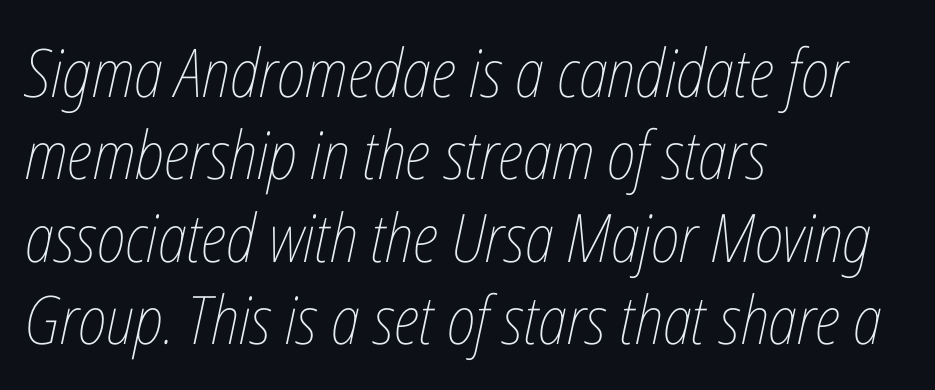
{"italic": "yes", "lean": "right", "slant_degrees": 12, "bold": "no", "weight": "thin", "width": "condensed", "stroke_contrast": "low", "x_height": "medium", "monospaced": "no", "underline": "no", "align": "left", "line_spacing_ratio": 1.23, "letter_spacing": "normal", "letter_spacing_em": 0.0, "glyph_px": 67}
